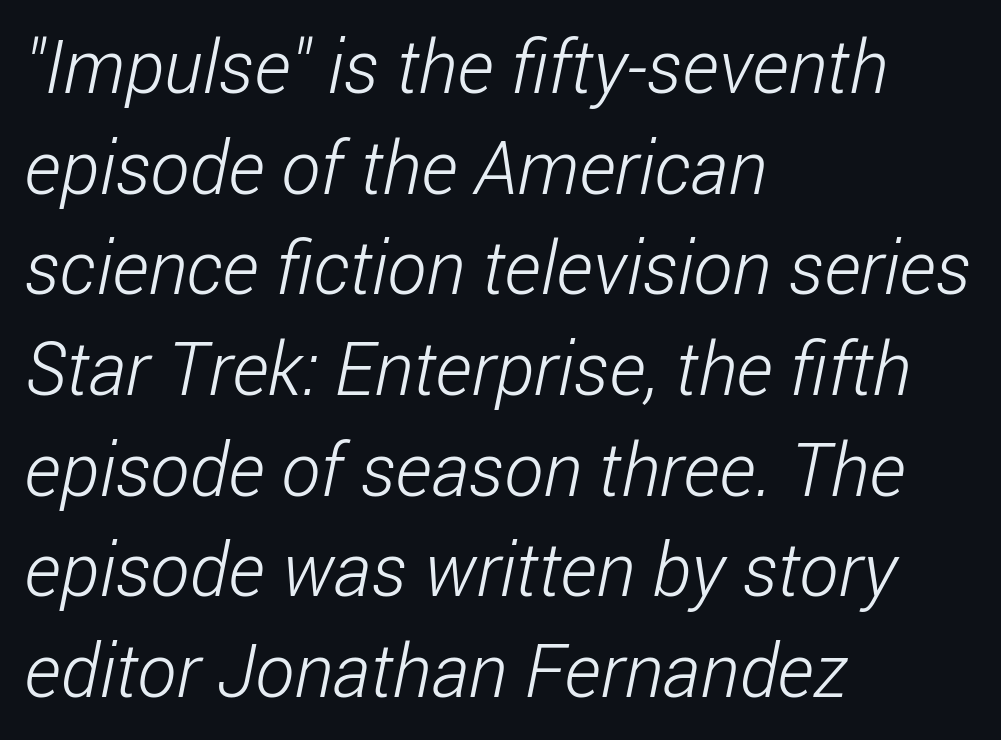
The image shows 74 px light, condensed sans-serif type; set left-aligned, normal line spacing (1.36x), normal letter spacing, not underlined; low stroke contrast and a medium x-height.
